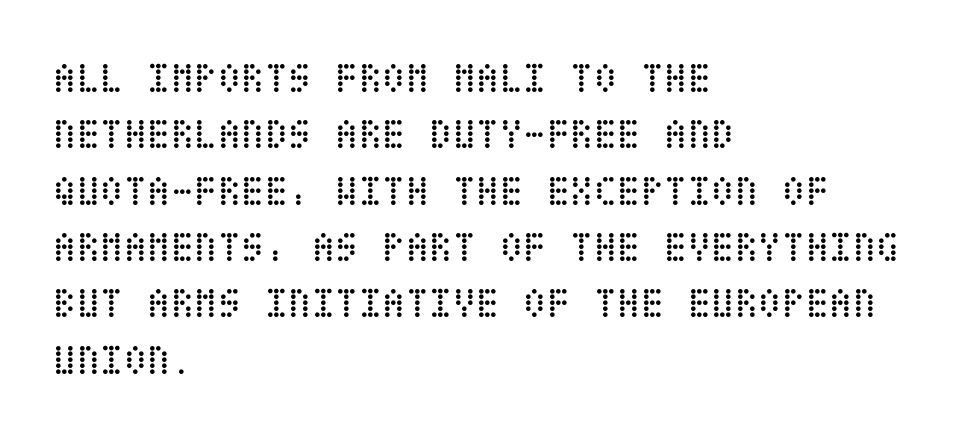
The image shows 43 px regular-weight, condensed type, upright; set left-aligned, normal line spacing (1.31x), normal letter spacing, not underlined; low stroke contrast and a large x-height.
